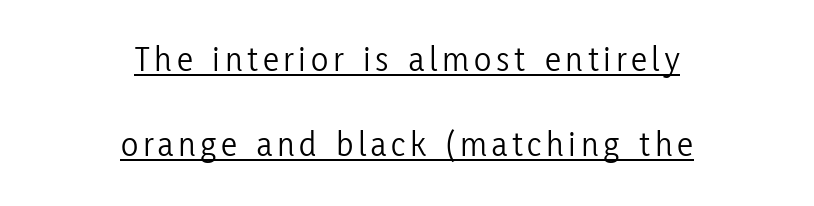
Each letter keeps its own natural width here, so spacing adapts to shape. A baseline rule has been typeset under these characters. This rendering uses center alignment, leaving both contours irregular but symmetric. Whoever set this chose breathing room over compactness in the vertical rhythm. The letterforms sit at book weight or below. Nothing sits at the stroke ends, so this counts as sans-serif.
